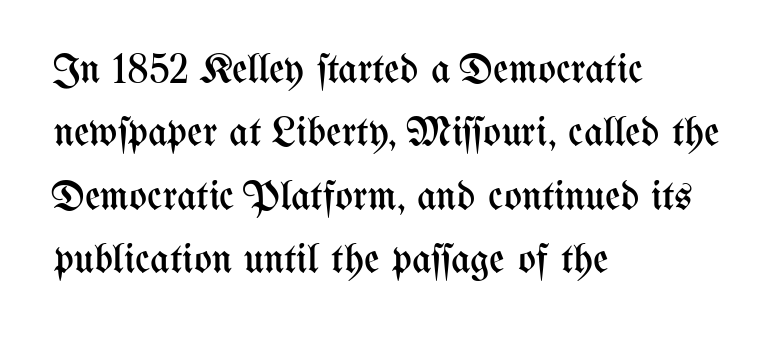
Typeset ragged right — the left edge is the straight one. No heavy texture on the line: the type isn't bold. A clean baseline with only descenders dipping below it. No italicization has been applied; the sample stays upright. This sample has the flowing, uneven cadence of proportional lettering.
